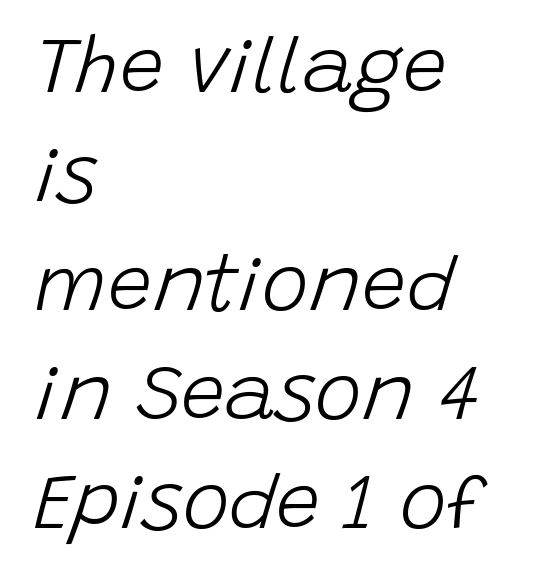
{"italic": "yes", "lean": "right", "slant_degrees": 15, "bold": "no", "weight": "light", "width": "normal", "stroke_contrast": "low", "x_height": "large", "monospaced": "no", "underline": "no", "align": "left", "line_spacing": "normal", "line_spacing_ratio": 1.38, "letter_spacing": "normal", "letter_spacing_em": 0.0, "glyph_px": 79}
